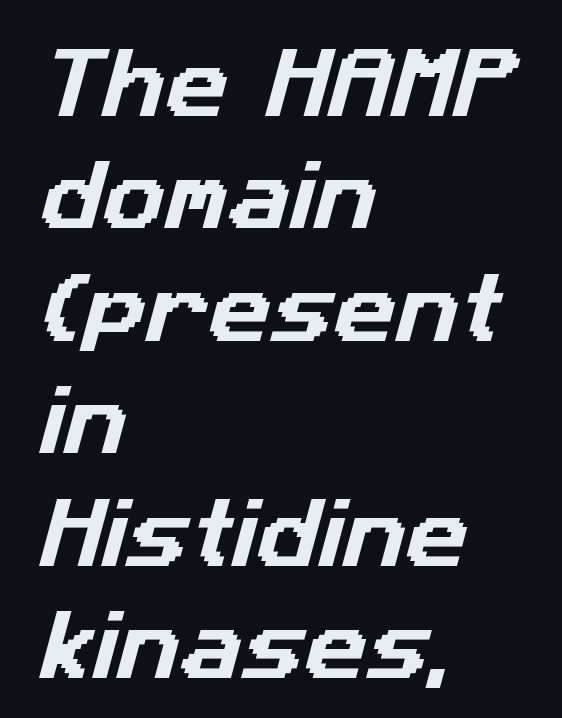
Q: Is the typeface a serif or a sans-serif typeface? A: Sans-serif.
Q: Is the text underlined? A: No.
Q: How is the paragraph aligned? A: Left-aligned.
Q: Is the spacing between letters normal or unusually wide? A: Normal.
Q: Is the spacing between lines tight, normal or loose? A: Normal.
Q: Width (condensed, normal, or wide)? A: Normal.
Q: Stroke contrast? A: Low.
Q: x-height? A: Medium.
Q: Monospaced? A: No.
